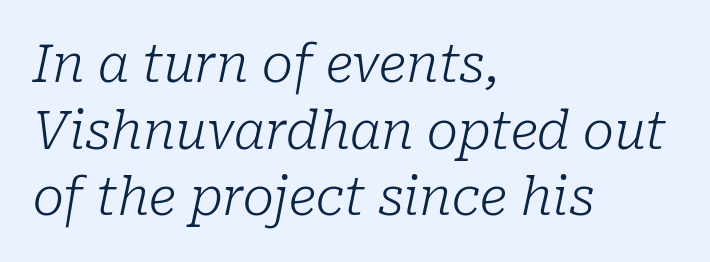
The image shows 52 px light serif type, italic (leaning right); set left-aligned, normal line spacing (1.28x), normal letter spacing, not underlined; low stroke contrast and a medium x-height.
